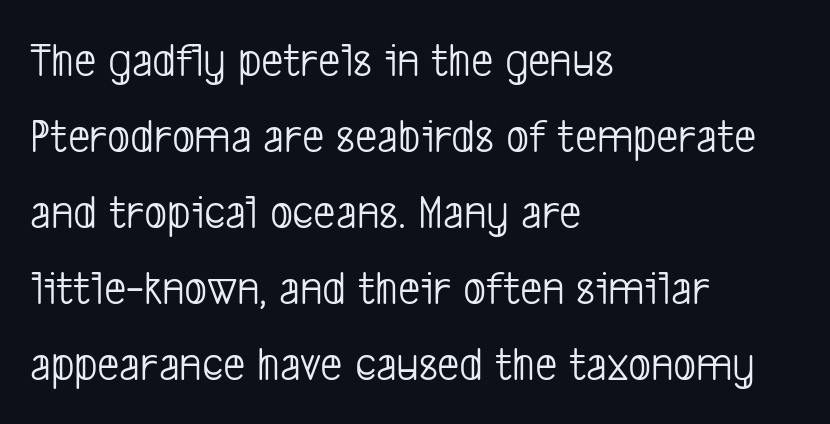
In terms of letterspacing, this is plain default setting. The specimen omits any rule beneath the text block's lines. The letterforms sit at book weight or below. The face used here is a sans, in the tradition of grotesques and geometrics. Each letter keeps its own natural width here, so spacing adapts to shape.
